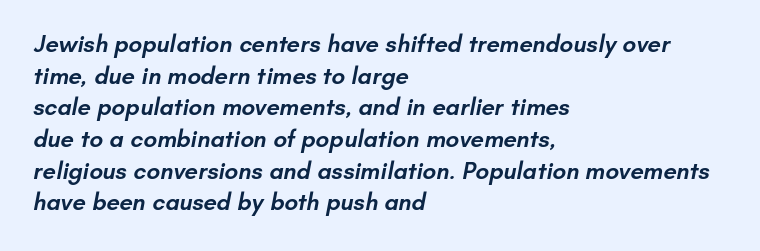
Q: Is the text bold? A: Semi-bold.
Q: Is the text underlined? A: No.
Q: How is the paragraph aligned? A: Left-aligned.
Q: Is the spacing between letters normal or unusually wide? A: Normal.
Q: Is the spacing between lines tight, normal or loose? A: Normal.
